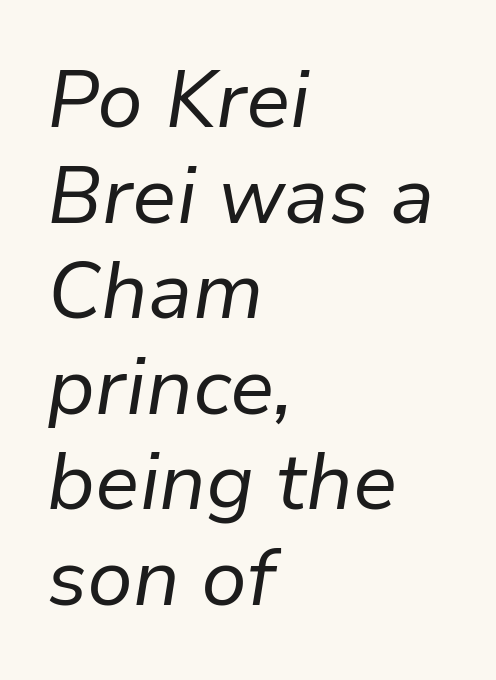
The string is rendered with underlining switched off. The text carries the slant typical of an italic or oblique font. The ragged edge is on the right, which tells us the setting is flush left. The face used here is rendered with its standard letterfit.
